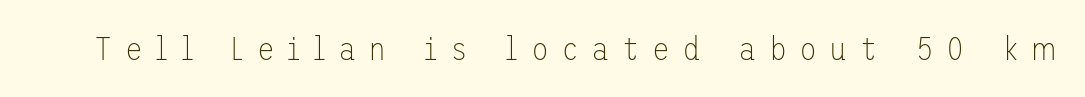
Q: Is the text bold? A: No.
Q: Is the text italic (slanted)? A: No, it is upright.
Q: Is the typeface a serif or a sans-serif typeface? A: Sans-serif.
Q: Is the text underlined? A: No.
Q: Is the spacing between letters normal or unusually wide? A: Unusually wide.
Q: Width (condensed, normal, or wide)? A: Normal.
Q: Stroke contrast? A: Low.
Q: x-height? A: Medium.
